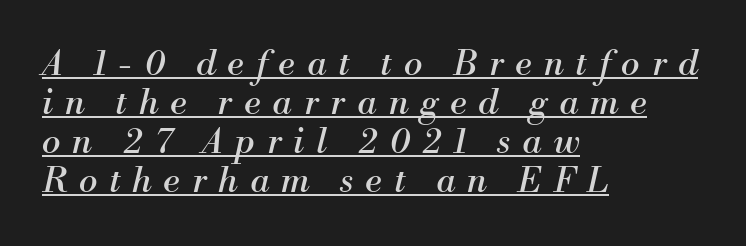
Alignment: flush left. The horizontal fit of the characters is loose and conspicuously gappy. No heavy texture on the line: the type isn't bold. Spacing verdict: proportional, widths tailored to each character.
